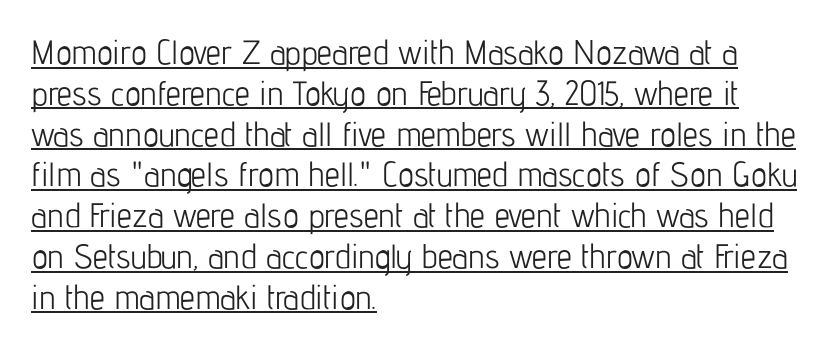
{"serif": "no", "italic": "no", "bold": "no", "weight": "light", "width": "condensed", "stroke_contrast": "low", "x_height": "medium", "monospaced": "no", "underline": "yes", "align": "left", "line_spacing_ratio": 1.2, "letter_spacing": "normal", "letter_spacing_em": 0.0, "glyph_px": 34}
